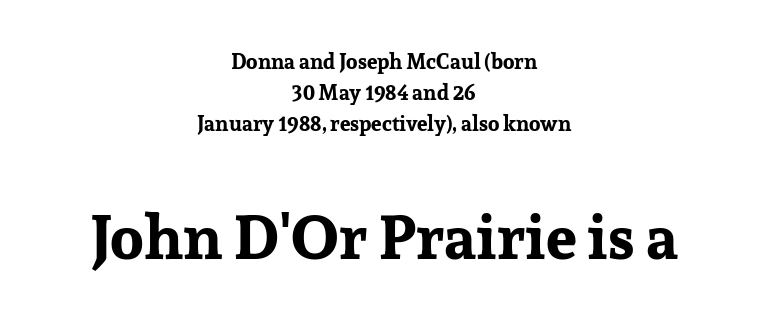
{"serif": "yes", "italic": "no", "bold": "yes", "weight": "bold", "width": "normal", "stroke_contrast": "low", "x_height": "medium", "monospaced": "no", "underline": "no", "align": "center", "line_spacing": "normal", "line_spacing_ratio": 1.48, "letter_spacing": "normal", "letter_spacing_em": 0.0, "larger_block": "second", "size_ratio": 2.95, "glyph_px": 62}
